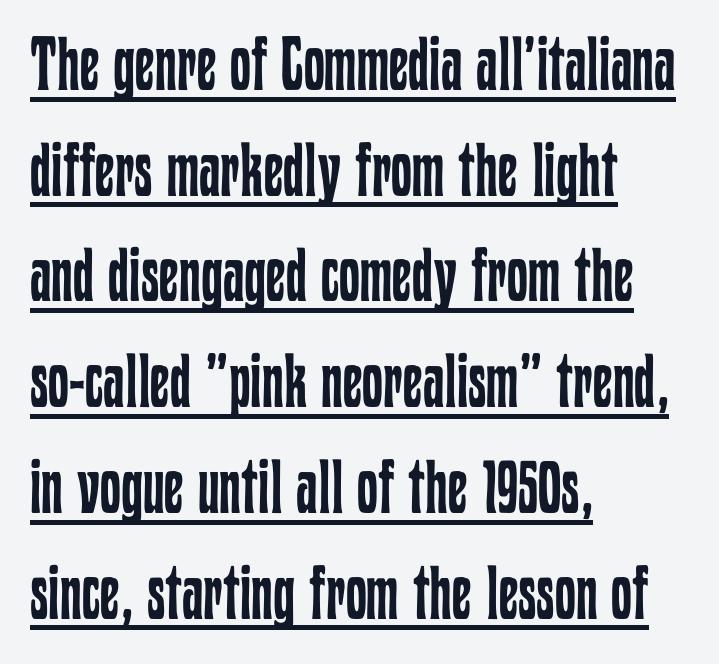
Q: Is the text bold? A: No.
Q: Is the text italic (slanted)? A: No, it is upright.
Q: Is the text underlined? A: Yes.
Q: How is the paragraph aligned? A: Left-aligned.
Q: Is the spacing between letters normal or unusually wide? A: Normal.
Q: Is the spacing between lines tight, normal or loose? A: Normal.
Q: Width (condensed, normal, or wide)? A: Condensed.
Q: Stroke contrast? A: Low.
Q: x-height? A: Medium.
Q: Monospaced? A: No.
